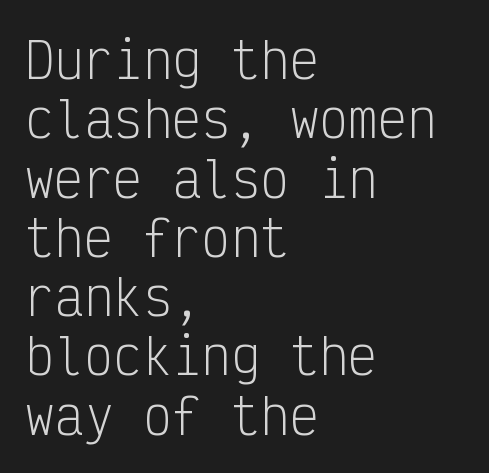
Rendered with straight, roman letterforms. The space directly below the letters is spotless. Typeset ragged right — the left edge is the straight one. The rendering uses typewriter-style spacing with identical character cells. The tracking reads as untouched default to a designer's eye. The face looks like a standard text weight, possibly lighter.
